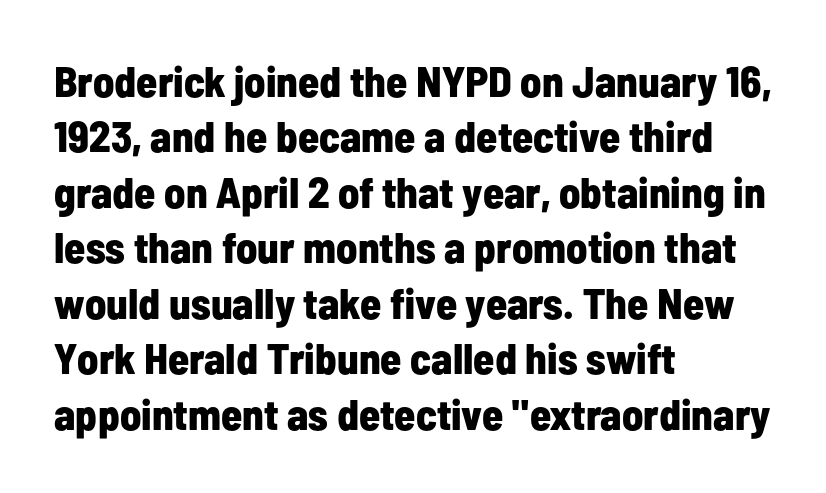
The image shows 43 px bold, condensed sans-serif type, upright; set left-aligned, normal line spacing (1.29x), normal letter spacing, not underlined; low stroke contrast and a medium x-height.
